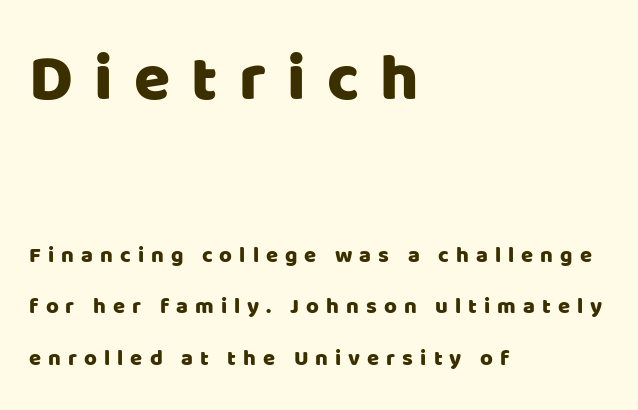
Beneath every word, the page is bare. Observe the absence of serifs on each vertical stroke in this sample. Type size steps down from the first block to the second. Vertically, the passage feels expansive, rows floating well apart.
